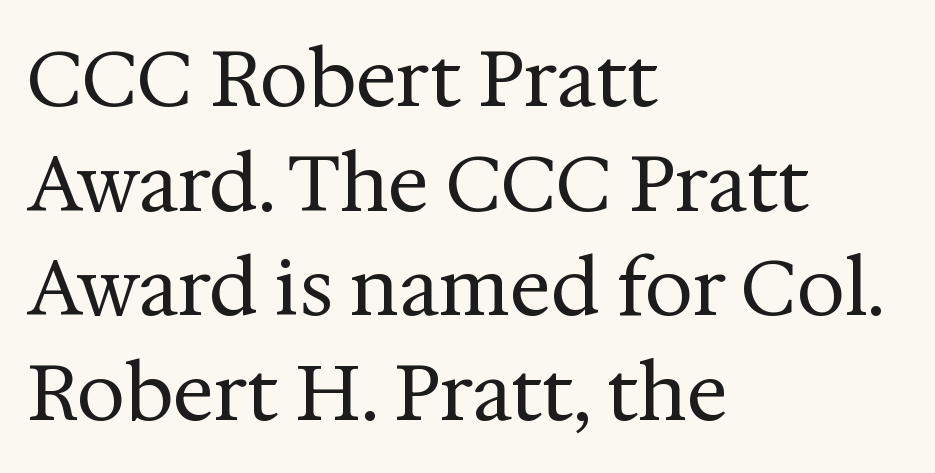
{"serif": "yes", "italic": "no", "bold": "no", "weight": "regular", "width": "normal", "stroke_contrast": "medium", "x_height": "medium", "monospaced": "no", "underline": "no", "align": "left", "line_spacing": "normal", "line_spacing_ratio": 1.36, "letter_spacing": "normal", "letter_spacing_em": 0.0, "glyph_px": 77}
